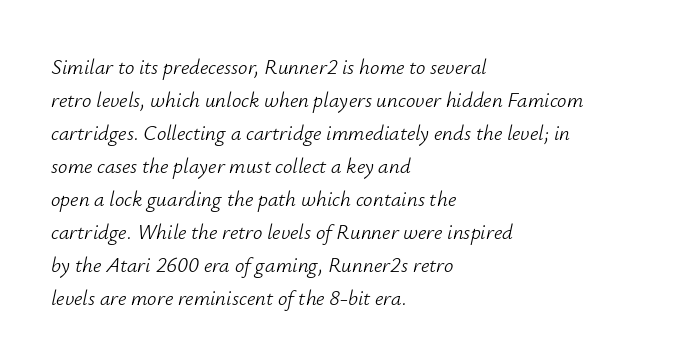
Bold? No — there's no thickening of the strokes. Quick note: interline space is typical. Typeset ragged right — the left edge is the straight one. Slanted lettering throughout. The zone under the glyphs is completely vacant.
